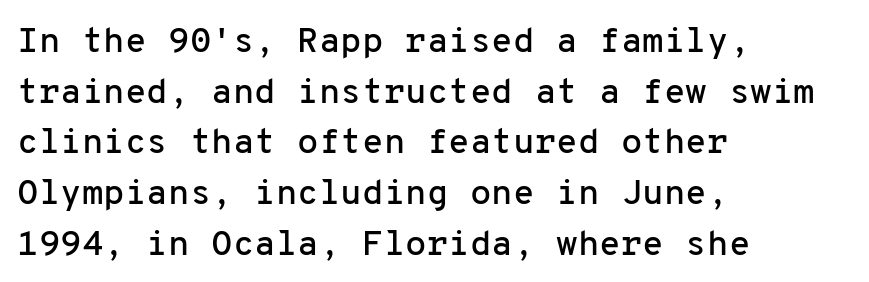
The image shows 35 px sans-serif type, upright, monospaced; set left-aligned, normal line spacing (1.45x), normal letter spacing, not underlined; low stroke contrast and a medium x-height.
